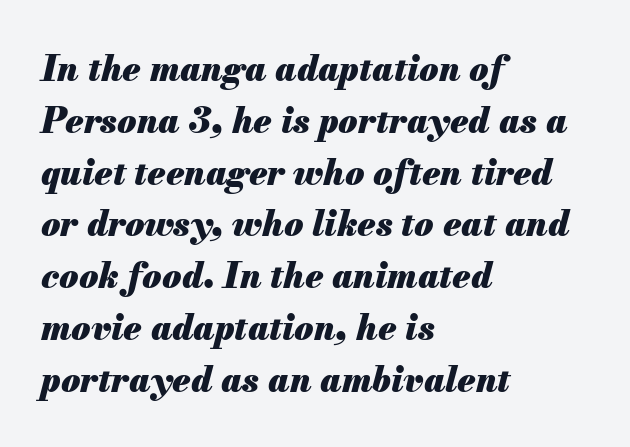
The image shows 35 px heavy type, italic (leaning right); set left-aligned, normal line spacing (1.48x), normal letter spacing, not underlined; medium stroke contrast and a small x-height.
